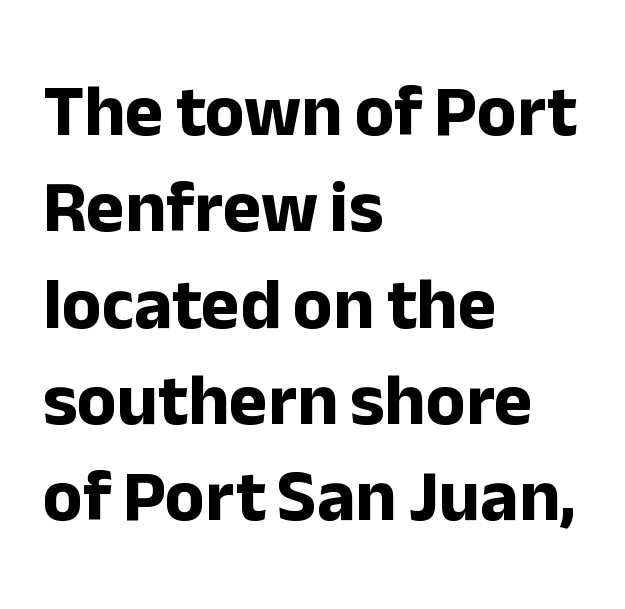
{"serif": "no", "italic": "no", "bold": "yes", "weight": "bold", "width": "normal", "stroke_contrast": "low", "x_height": "medium", "monospaced": "no", "underline": "no", "align": "left", "line_spacing": "normal", "line_spacing_ratio": 1.32, "letter_spacing": "normal", "letter_spacing_em": 0.0, "glyph_px": 73}
